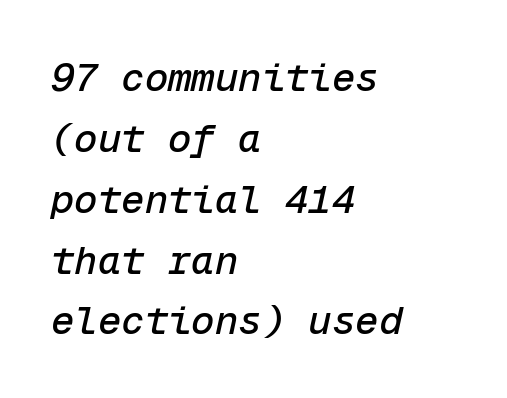
Nobody touched the tracking dial on this one. The specimen omits any rule beneath the text block's lines. The rows are spaced the way most documents space them. Spacing verdict: monospaced, one width for all characters. A typesetter would mark this as italic.
